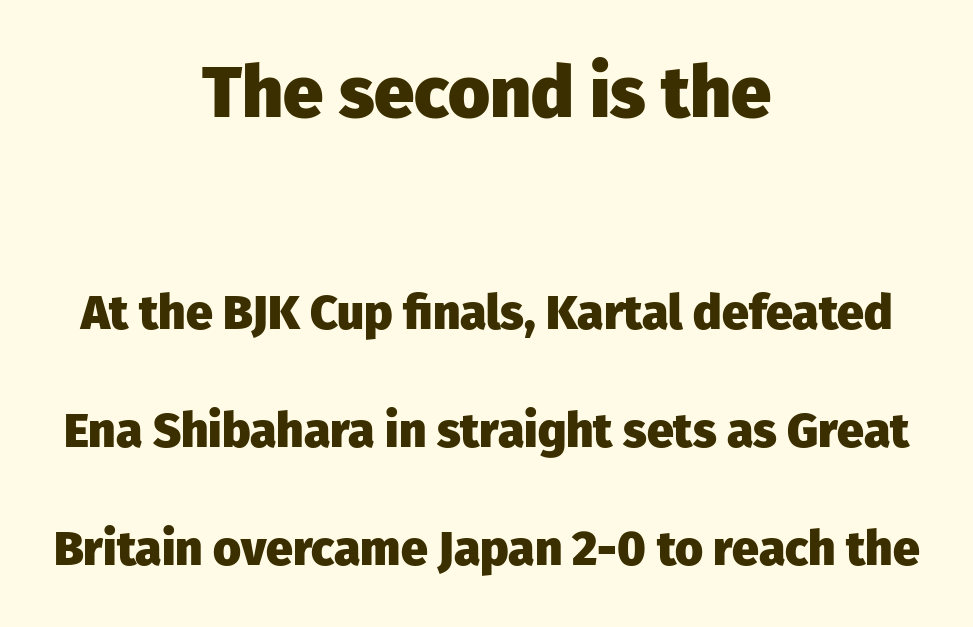
Q: Is the text bold? A: Yes.
Q: Is the text italic (slanted)? A: No, it is upright.
Q: Is the typeface a serif or a sans-serif typeface? A: Sans-serif.
Q: Is the text underlined? A: No.
Q: How is the paragraph aligned? A: Centered.
Q: Is the spacing between letters normal or unusually wide? A: Normal.
Q: Is the spacing between lines tight, normal or loose? A: Loose.
Q: Which block of text is set in a larger size, the first (top) or the second (bottom)? A: The first (top) one.
Q: Width (condensed, normal, or wide)? A: Normal.
Q: Stroke contrast? A: Low.
Q: x-height? A: Medium.
Q: Monospaced? A: No.
